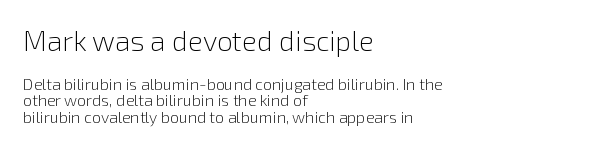
The image shows 28 px light sans-serif type, upright; set left-aligned, tight line spacing (1.02x), normal letter spacing, not underlined; the first (top) block is 1.75x larger; a medium x-height.
